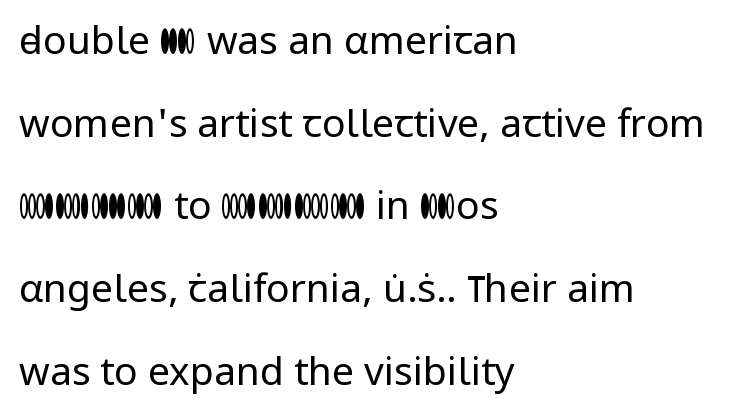
Q: Is the text bold? A: No.
Q: Is the text italic (slanted)? A: No, it is upright.
Q: Is the typeface a serif or a sans-serif typeface? A: Sans-serif.
Q: Is the text underlined? A: No.
Q: How is the paragraph aligned? A: Left-aligned.
Q: Is the spacing between letters normal or unusually wide? A: Normal.
Q: Is the spacing between lines tight, normal or loose? A: Loose.
Q: Width (condensed, normal, or wide)? A: Normal.
Q: Stroke contrast? A: Low.
Q: x-height? A: Medium.
Q: Monospaced? A: No.
